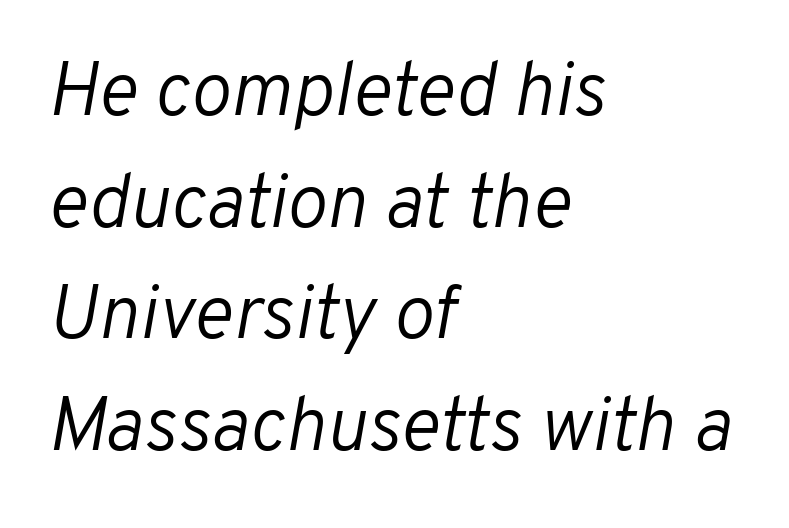
Honestly, the row spacing looks completely unremarkable. On a weight scale, this lands at 450 or below. No extra tracking has been applied to these lines. Underline: absent. Is the type slanted? Yes — the strokes lean at a clear angle. The lines are quadded left.
